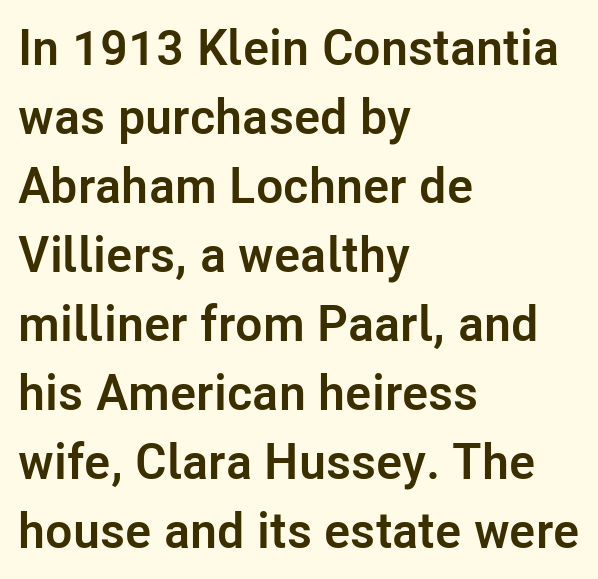
Q: Is the text bold? A: Yes.
Q: Is the text italic (slanted)? A: No, it is upright.
Q: Is the typeface a serif or a sans-serif typeface? A: Sans-serif.
Q: Is the text underlined? A: No.
Q: How is the paragraph aligned? A: Left-aligned.
Q: Is the spacing between letters normal or unusually wide? A: Normal.
Q: Is the spacing between lines tight, normal or loose? A: Normal.
Q: Width (condensed, normal, or wide)? A: Normal.
Q: Stroke contrast? A: Low.
Q: x-height? A: Medium.
Q: Monospaced? A: No.
